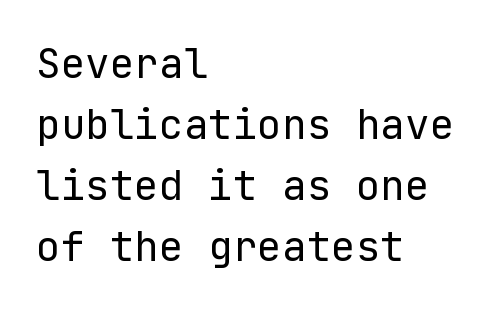
Caption: multi-line text, flush left, ragged right. The cut favours lightness, reaching ordinary text weight at its darkest. Style check: upright. Regarding leading, the lines here are spaced in the standard way. No extra tracking has been applied to these lines.
